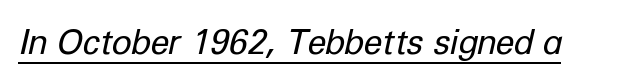
Q: Is the text bold? A: No.
Q: Is the text italic (slanted)? A: Yes, it leans right by about 12 degrees.
Q: Is the text underlined? A: Yes.
Q: Is the spacing between letters normal or unusually wide? A: Normal.
Q: Width (condensed, normal, or wide)? A: Normal.
Q: Stroke contrast? A: Low.
Q: x-height? A: Medium.
Q: Monospaced? A: No.
